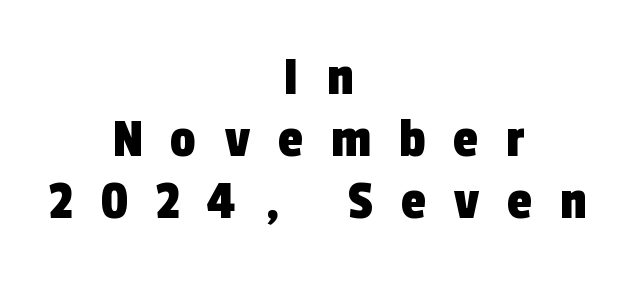
Q: Is the typeface a serif or a sans-serif typeface? A: Sans-serif.
Q: Is the text underlined? A: No.
Q: How is the paragraph aligned? A: Centered.
Q: Is the spacing between letters normal or unusually wide? A: Unusually wide.
Q: Is the spacing between lines tight, normal or loose? A: Tight.
Q: Width (condensed, normal, or wide)? A: Condensed.
Q: x-height? A: Medium.
Q: Monospaced? A: No.
